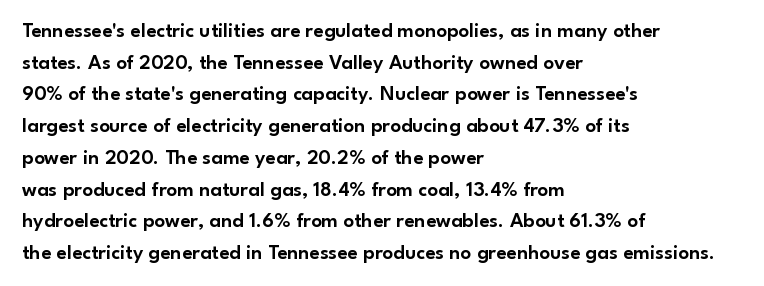
{"italic": "no", "underline": "no", "align": "left", "line_spacing": "normal", "line_spacing_ratio": 1.51, "letter_spacing": "normal", "letter_spacing_em": 0.0, "glyph_px": 21}
